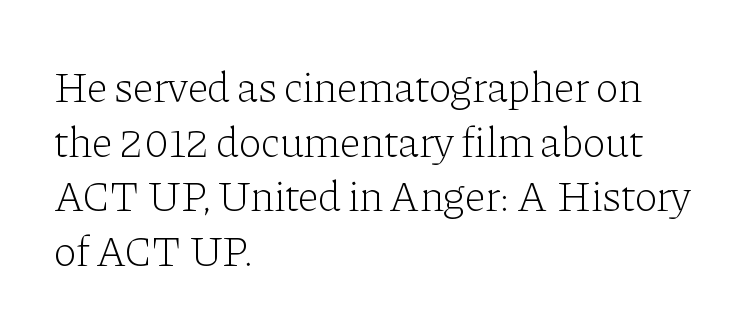
{"serif": "yes", "italic": "no", "bold": "no", "weight": "light", "width": "normal", "stroke_contrast": "low", "x_height": "medium", "monospaced": "no", "underline": "no", "align": "left", "line_spacing": "normal", "line_spacing_ratio": 1.27, "letter_spacing": "normal", "letter_spacing_em": 0.0, "glyph_px": 43}
